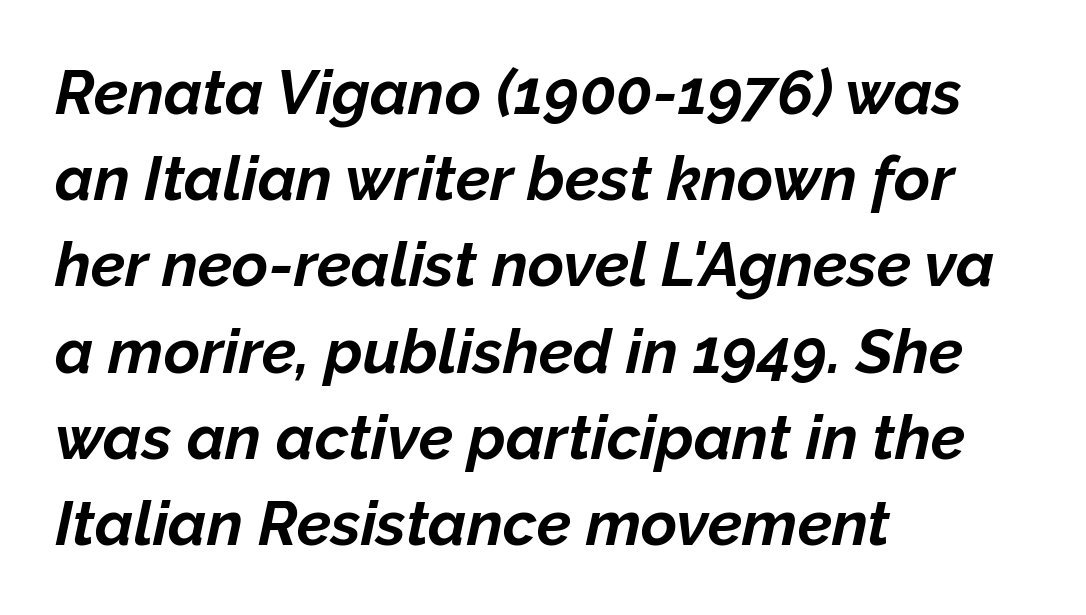
Q: Is the text bold? A: Yes.
Q: Is the text italic (slanted)? A: Yes, it leans right by about 12 degrees.
Q: Is the text underlined? A: No.
Q: How is the paragraph aligned? A: Left-aligned.
Q: Is the spacing between letters normal or unusually wide? A: Normal.
Q: Is the spacing between lines tight, normal or loose? A: Normal.
Q: Width (condensed, normal, or wide)? A: Normal.
Q: Stroke contrast? A: Low.
Q: x-height? A: Medium.
Q: Monospaced? A: No.
